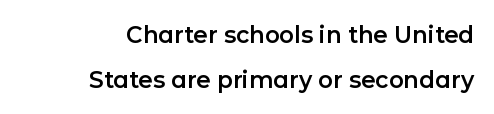
Q: Is the text italic (slanted)? A: No, it is upright.
Q: Is the text underlined? A: No.
Q: How is the paragraph aligned? A: Right-aligned.
Q: Is the spacing between letters normal or unusually wide? A: Normal.
Q: Is the spacing between lines tight, normal or loose? A: Loose.
